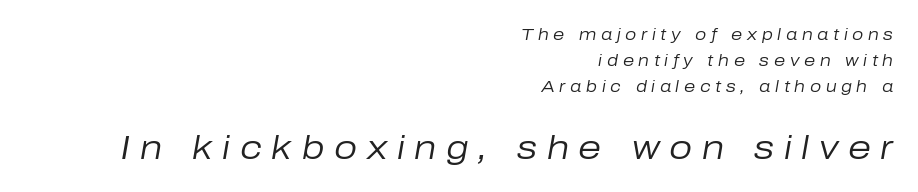
No chunkiness to these letters — they're not bold. The passage shown is typed in a proportional face where columns would drift. Glance below the letters and you will spot only blank space. Spacing between characters has been opened up far beyond the box default.
